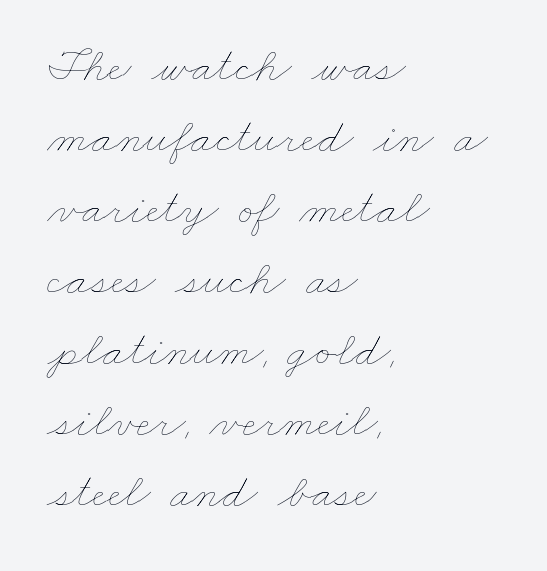
Is the letter spacing exaggerated? No — it looks like the ordinary default. Regular leading. Visually the block forms a straight wall on the left and a jagged coastline on the right. Note the varied advance widths — an 'i' is clearly narrower than an 'm'.
